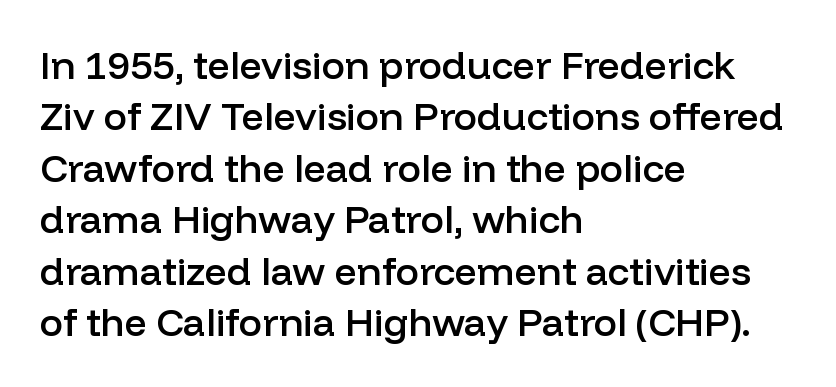
{"serif": "no", "italic": "no", "bold": "semi", "weight": "semibold", "width": "normal", "stroke_contrast": "low", "x_height": "medium", "monospaced": "no", "underline": "no", "align": "left", "line_spacing": "normal", "line_spacing_ratio": 1.32, "letter_spacing": "normal", "letter_spacing_em": 0.0, "glyph_px": 39}
